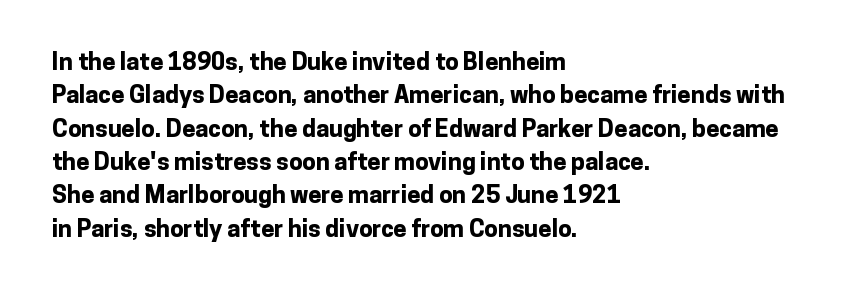
You can tell it's not italic because the verticals are truly vertical. Descender tails drop into unmarked territory. Baseline-to-baseline distance is the conventional proportion of letter height. Nobody touched the tracking dial on this one. Thick stems and heavy bowls — unmistakably bold. One-word summary of the alignment: left.
